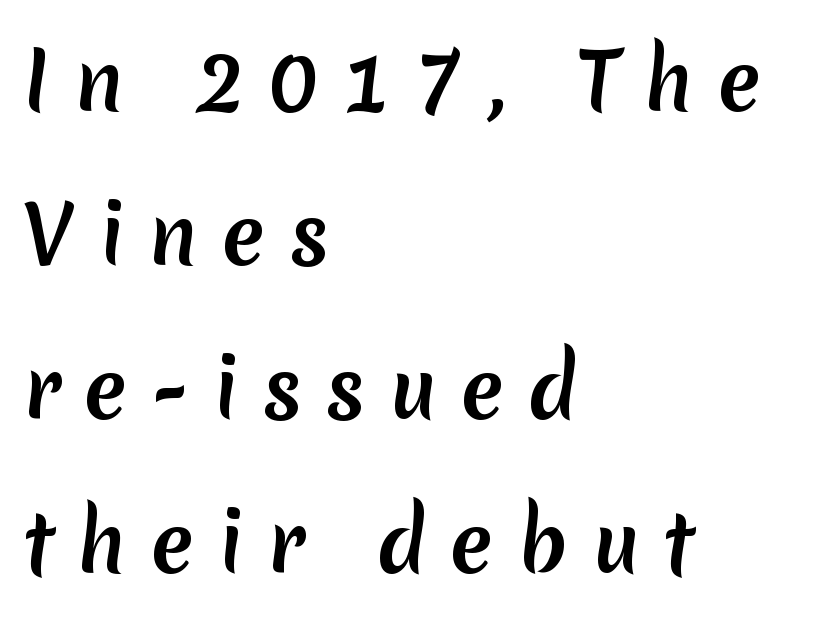
The image shows 79 px sans-serif type; set left-aligned, loose line spacing (1.95x), unusually wide letter spacing (+0.3 em), not underlined; medium stroke contrast and a medium x-height.
